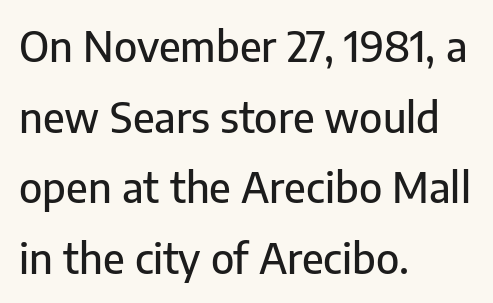
The image shows 41 px sans-serif type, upright; set left-aligned, line spacing 1.72x, normal letter spacing, not underlined; low stroke contrast and a medium x-height.
